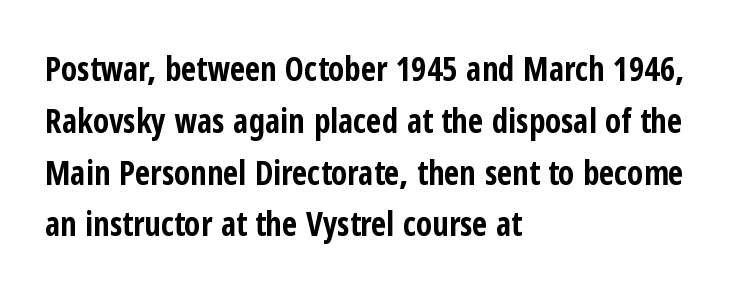
{"serif": "no", "italic": "no", "bold": "yes", "weight": "bold", "width": "condensed", "stroke_contrast": "low", "x_height": "medium", "monospaced": "no", "underline": "no", "align": "left", "line_spacing": "normal", "line_spacing_ratio": 1.57, "letter_spacing": "normal", "letter_spacing_em": 0.0, "glyph_px": 33}
